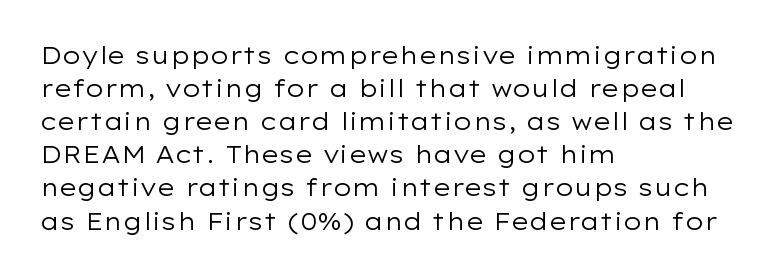
{"italic": "no", "bold": "no", "underline": "no", "align": "left", "line_spacing": "normal", "line_spacing_ratio": 1.38, "letter_spacing": "normal", "letter_spacing_em": 0.0, "glyph_px": 24}
